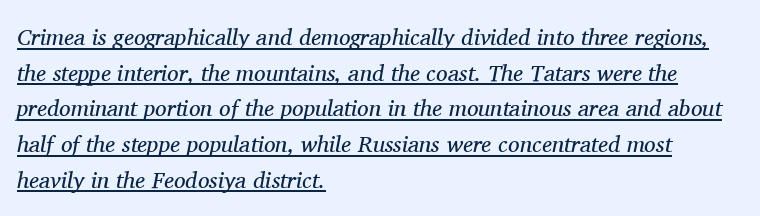
The image shows 23 px text type, italic (leaning right); set left-aligned, normal line spacing (1.55x), normal letter spacing, underlined.
